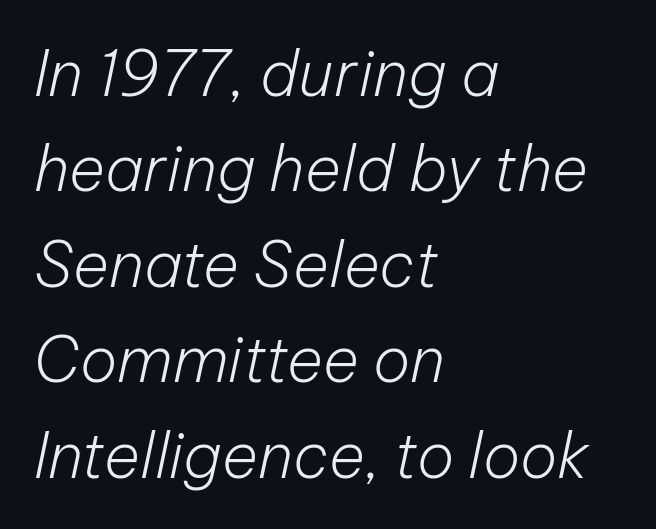
Is the letter spacing exaggerated? No — it looks like the ordinary default. Note the varied advance widths — an 'i' is clearly narrower than an 'm'. Each new line begins a customary step beneath the previous one. Compared with a centered layout, this one pins lines to the left instead. The face used here has a pronounced slope to its letters.
